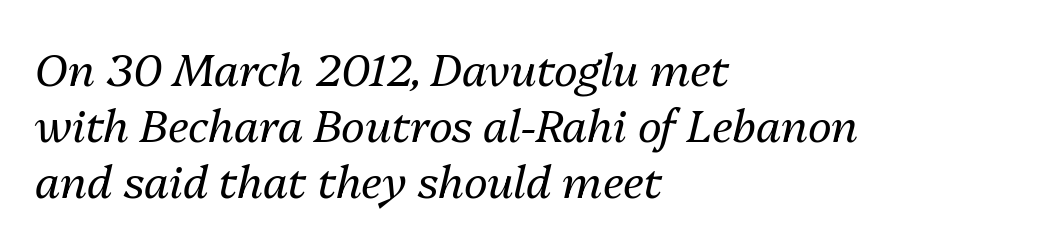
The image shows 45 px regular-weight type, italic (leaning right); set left-aligned, normal line spacing (1.25x), normal letter spacing, not underlined; medium stroke contrast and a medium x-height.
